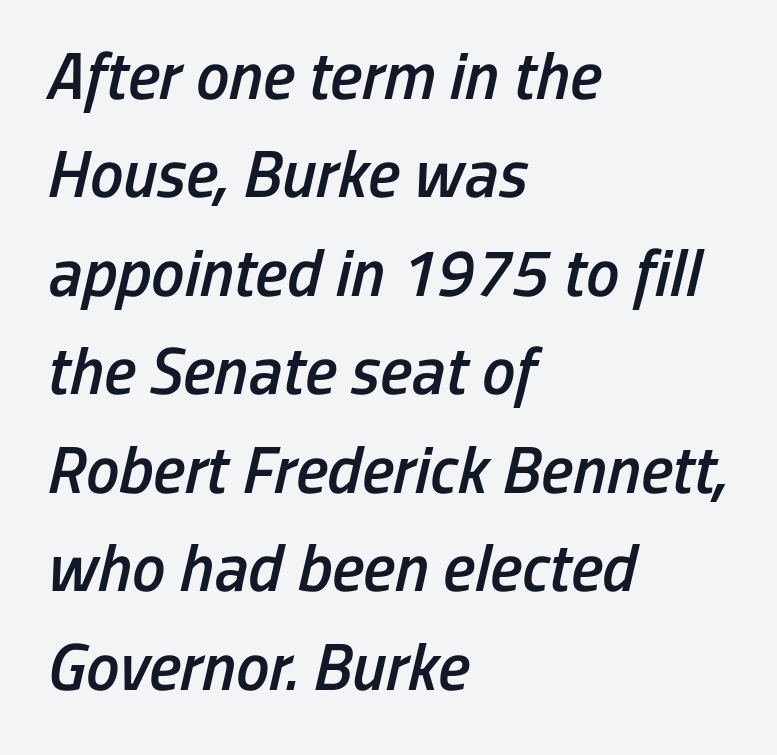
Spacing verdict: proportional, widths tailored to each character. Every letter is mildly thick-stroked: semibold rather than bold. The axis of the letterforms is tilted away from vertical. In CSS terms this would be text-align: left. The face used here is rendered with its standard letterfit. One glance says typical: line gaps are just what's usual.
